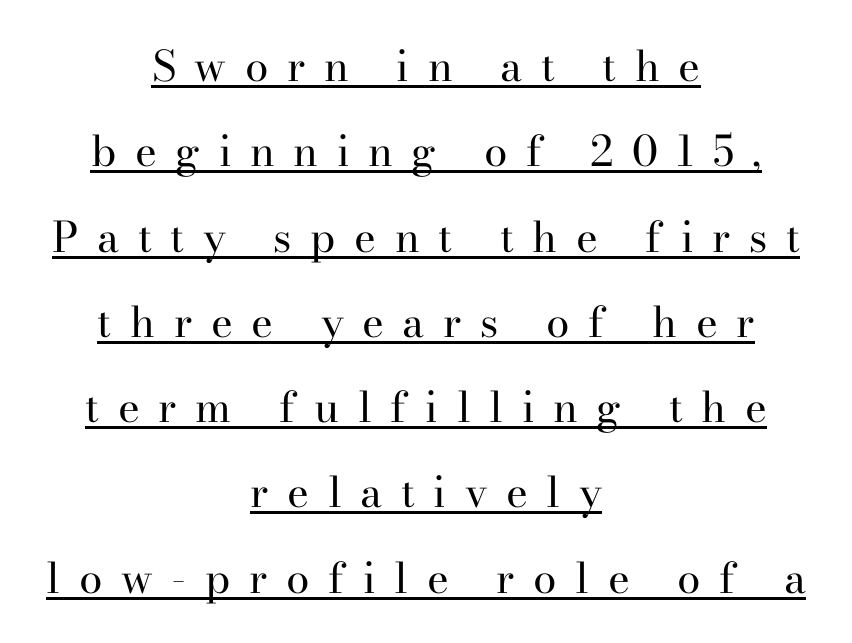
The image shows 42 px regular-weight serif type, upright; set centered, loose line spacing (2.03x), unusually wide letter spacing (+0.44 em), underlined; high stroke contrast and a small x-height.
